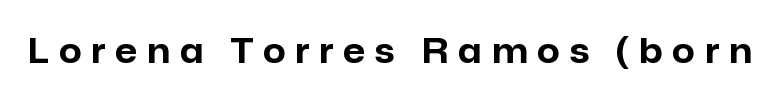
Q: Is the text bold? A: Yes.
Q: Is the text italic (slanted)? A: No, it is upright.
Q: Is the typeface a serif or a sans-serif typeface? A: Sans-serif.
Q: Is the text underlined? A: No.
Q: Is the spacing between letters normal or unusually wide? A: Unusually wide.
Q: Width (condensed, normal, or wide)? A: Normal.
Q: Stroke contrast? A: Low.
Q: x-height? A: Medium.
Q: Monospaced? A: No.
